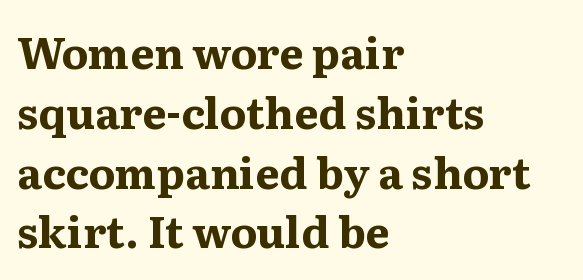
Summary of weight: heavy, a full bold. Each word holds together tightly as a unit, with standard inter-letter gaps. Varying glyph widths throughout — classic text-font behaviour. The designer left line spacing at the default. The characters display serif detailing at their extremities. Style check: upright.
